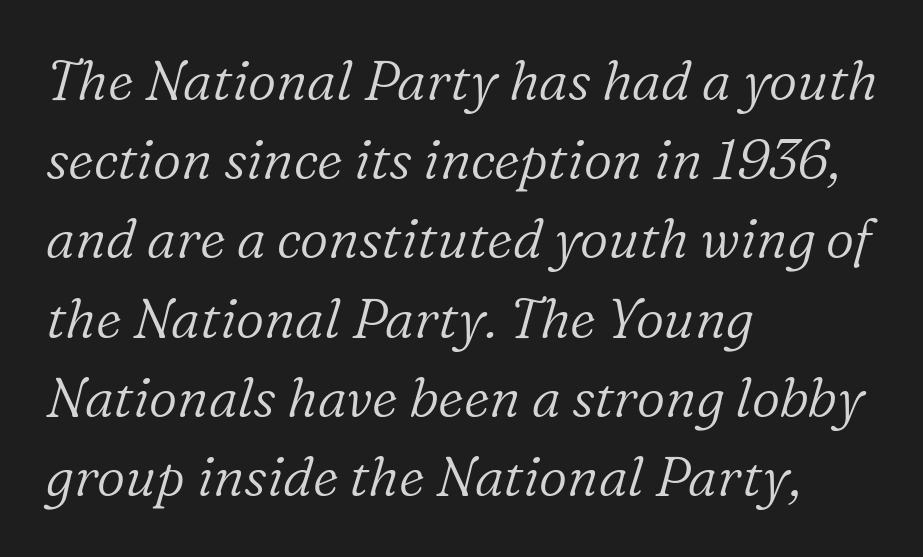
Unmarked baselines from the first word to the last. No extra ink here — the face is not bold. The block of text has a typical density, with ordinary space between rows. Each letter keeps its own natural width here, so spacing adapts to shape. Horizontal alignment here is leftward, the default for most running prose.
